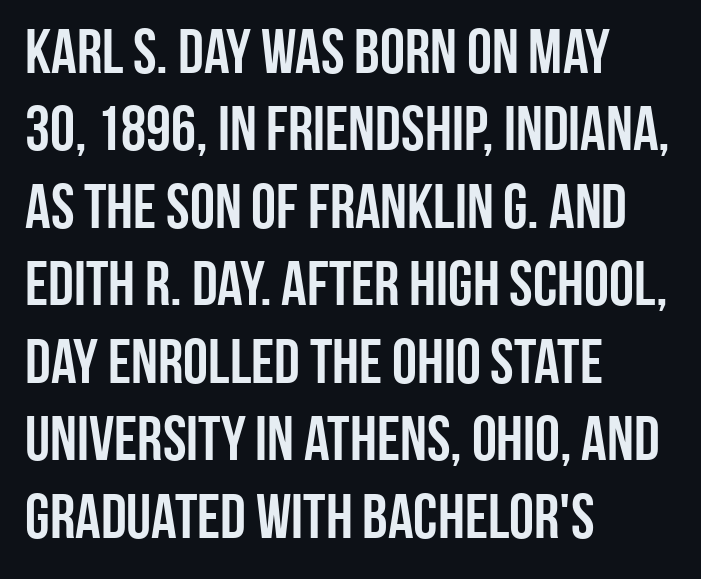
Q: Is the text italic (slanted)? A: No, it is upright.
Q: Is the typeface a serif or a sans-serif typeface? A: Sans-serif.
Q: Is the text underlined? A: No.
Q: How is the paragraph aligned? A: Left-aligned.
Q: Is the spacing between letters normal or unusually wide? A: Normal.
Q: Width (condensed, normal, or wide)? A: Condensed.
Q: Stroke contrast? A: Low.
Q: x-height? A: Large.
Q: Monospaced? A: No.
